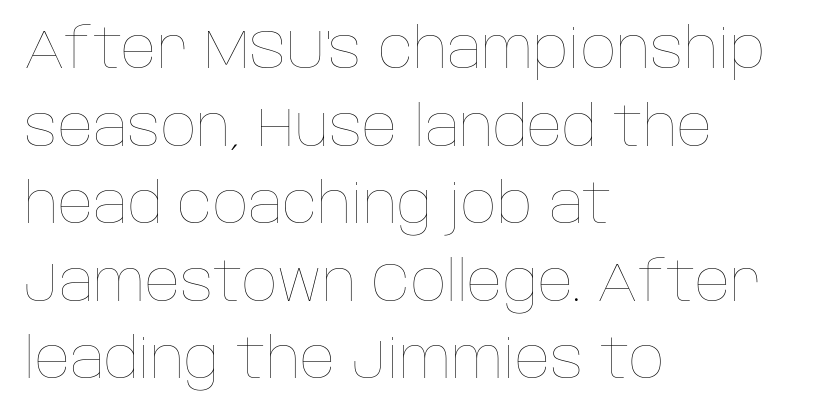
The image shows 55 px thin type, upright; set left-aligned, normal line spacing (1.41x), normal letter spacing, not underlined; low stroke contrast and a large x-height.
